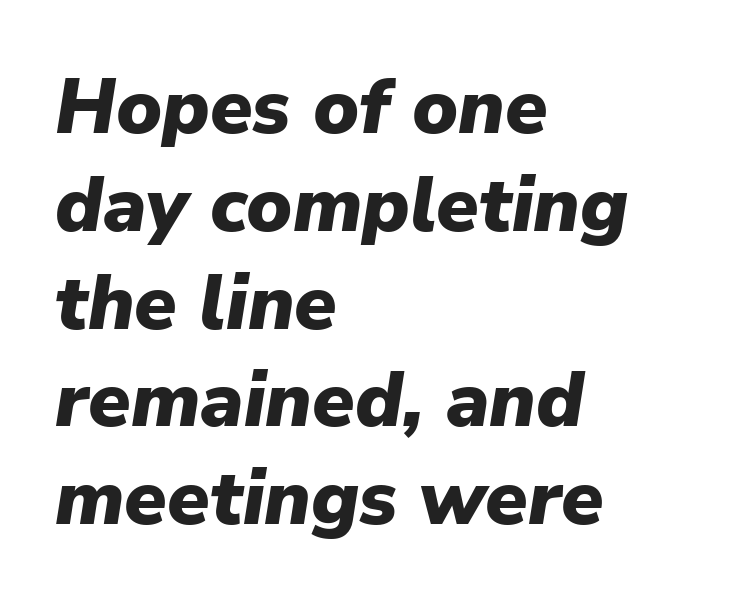
{"italic": "yes", "lean": "right", "slant_degrees": 9, "bold": "yes", "weight": "heavy", "width": "normal", "stroke_contrast": "low", "x_height": "medium", "monospaced": "no", "underline": "no", "align": "left", "line_spacing": "normal", "line_spacing_ratio": 1.27, "letter_spacing": "normal", "letter_spacing_em": 0.0, "glyph_px": 77}
